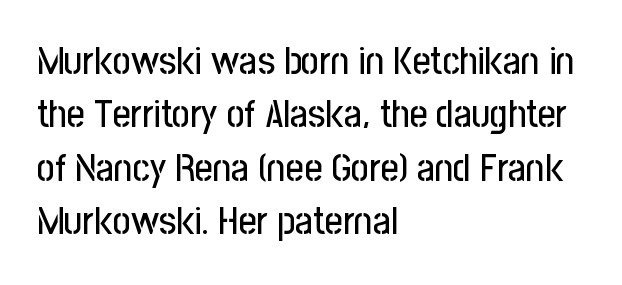
{"serif": "no", "italic": "no", "width": "condensed", "stroke_contrast": "low", "x_height": "medium", "monospaced": "no", "underline": "no", "align": "left", "line_spacing": "normal", "line_spacing_ratio": 1.37, "letter_spacing": "normal", "letter_spacing_em": 0.0, "glyph_px": 39}
